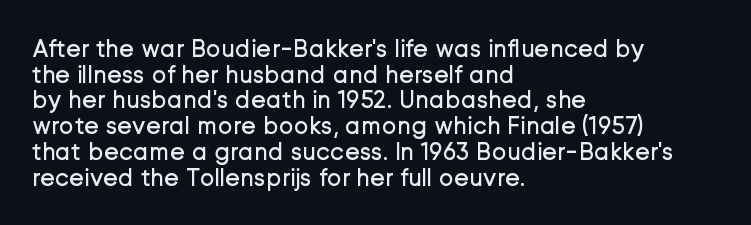
Teacher's note: observe the even left margin — that is flush-left alignment. The letterforms sit shoulder to shoulder at normal distance. Cramped leading. When letters stand straight like this, we call the style roman or upright. Weight: not bold — regular or lighter.
